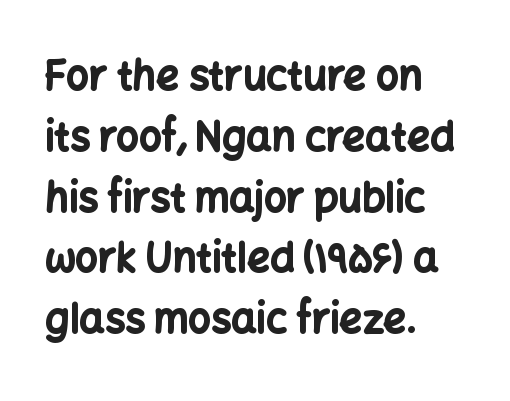
Q: Is the text bold? A: Yes.
Q: Is the text italic (slanted)? A: No, it is upright.
Q: Is the typeface a serif or a sans-serif typeface? A: Sans-serif.
Q: Is the text underlined? A: No.
Q: How is the paragraph aligned? A: Left-aligned.
Q: Is the spacing between letters normal or unusually wide? A: Normal.
Q: Is the spacing between lines tight, normal or loose? A: Normal.
Q: Width (condensed, normal, or wide)? A: Normal.
Q: Stroke contrast? A: Low.
Q: x-height? A: Medium.
Q: Monospaced? A: No.
